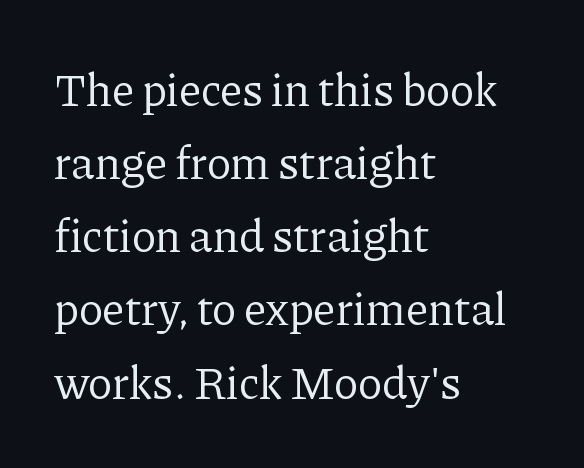
{"serif": "yes", "italic": "no", "bold": "no", "weight": "regular", "width": "normal", "stroke_contrast": "low", "x_height": "medium", "monospaced": "no", "underline": "no", "align": "left", "line_spacing": "normal", "line_spacing_ratio": 1.59, "letter_spacing": "normal", "letter_spacing_em": 0.0, "glyph_px": 46}
